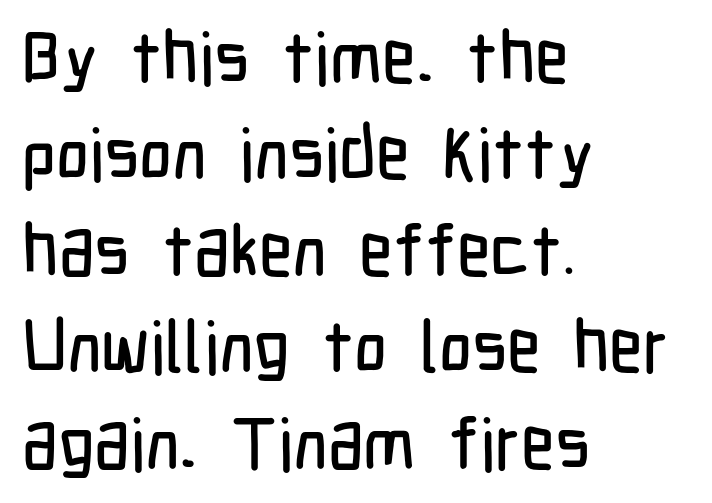
{"serif": "no", "italic": "no", "width": "condensed", "stroke_contrast": "low", "x_height": "medium", "monospaced": "no", "underline": "no", "align": "left", "line_spacing": "normal", "line_spacing_ratio": 1.34, "letter_spacing": "normal", "letter_spacing_em": 0.0, "glyph_px": 72}
